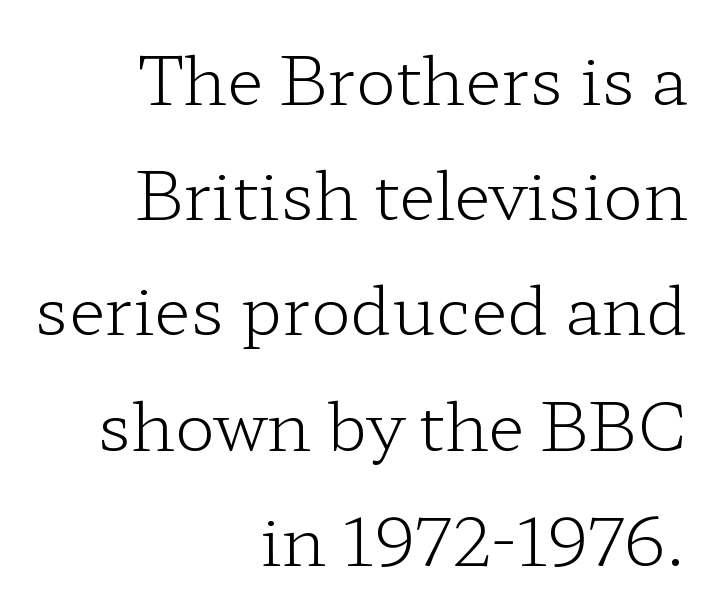
{"serif": "yes", "italic": "no", "bold": "no", "weight": "light", "width": "wide", "stroke_contrast": "low", "x_height": "medium", "monospaced": "no", "underline": "no", "align": "right", "line_spacing_ratio": 1.72, "letter_spacing": "normal", "letter_spacing_em": 0.0, "glyph_px": 67}
